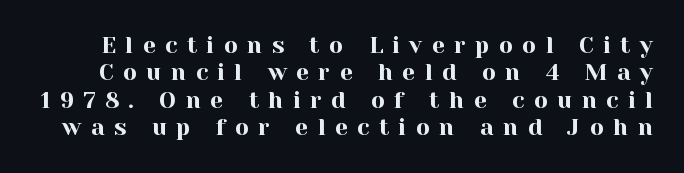
The image shows 23 px text type, upright; set line spacing 1.19x, unusually wide letter spacing (+0.41 em), not underlined.
